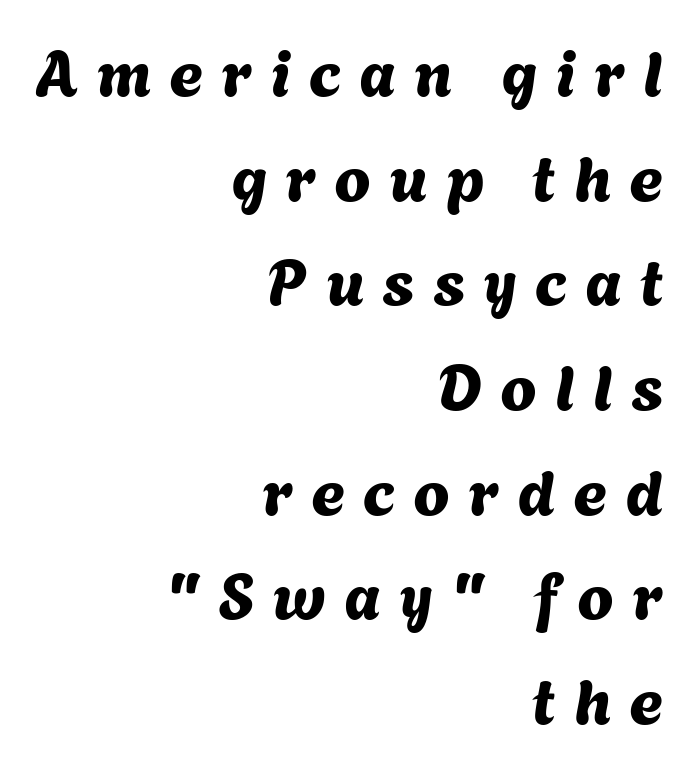
The strip under each line holds only bare page. The tracking reads as deliberately expanded to a designer's eye. Vertically, the passage feels balanced, rows spaced as you'd expect. You can tell from the bare stems that sans-serif type was used. Character widths vary here, with narrow letters taking less room than wide ones.
